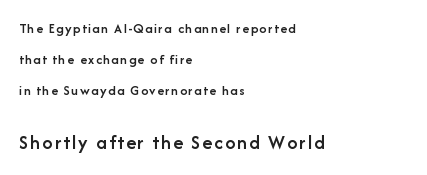
{"italic": "no", "bold": "semi", "underline": "no", "align": "left", "line_spacing": "loose", "line_spacing_ratio": 2.23, "larger_block": "second", "size_ratio": 1.43, "glyph_px": 20}
